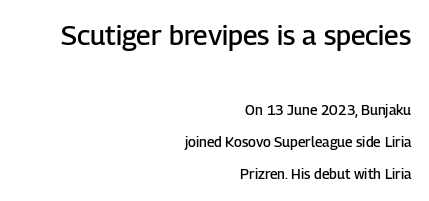
Q: Is the text bold? A: Semi-bold.
Q: Is the text italic (slanted)? A: No, it is upright.
Q: Is the text underlined? A: No.
Q: How is the paragraph aligned? A: Right-aligned.
Q: Is the spacing between letters normal or unusually wide? A: Normal.
Q: Is the spacing between lines tight, normal or loose? A: Loose.
Q: Which block of text is set in a larger size, the first (top) or the second (bottom)? A: The first (top) one.
